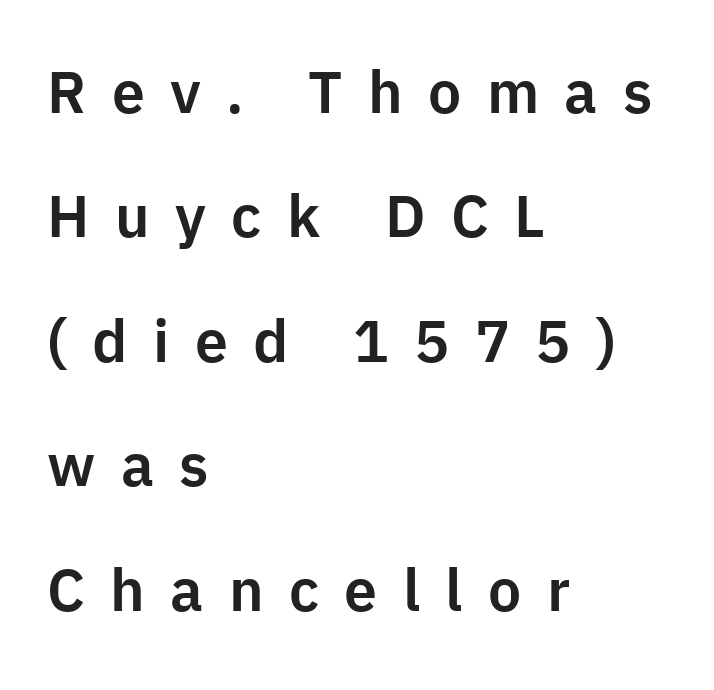
Q: Is the text italic (slanted)? A: No, it is upright.
Q: Is the typeface a serif or a sans-serif typeface? A: Sans-serif.
Q: Is the text underlined? A: No.
Q: How is the paragraph aligned? A: Left-aligned.
Q: Is the spacing between letters normal or unusually wide? A: Unusually wide.
Q: Is the spacing between lines tight, normal or loose? A: Loose.
Q: Width (condensed, normal, or wide)? A: Normal.
Q: Stroke contrast? A: Low.
Q: x-height? A: Medium.
Q: Monospaced? A: No.
